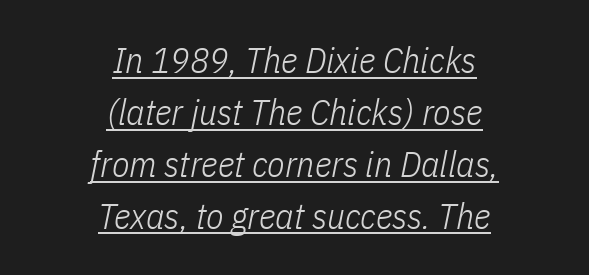
These lines keep a tight, regular rhythm from letter to letter. Quick note: interline space is typical. The weight tops out at a normal text grade. Horizontally, the lines are justified to the midpoint only. Looks like regular typesetting: each glyph gets only the width it needs. Caption: lettering with a line underneath.
